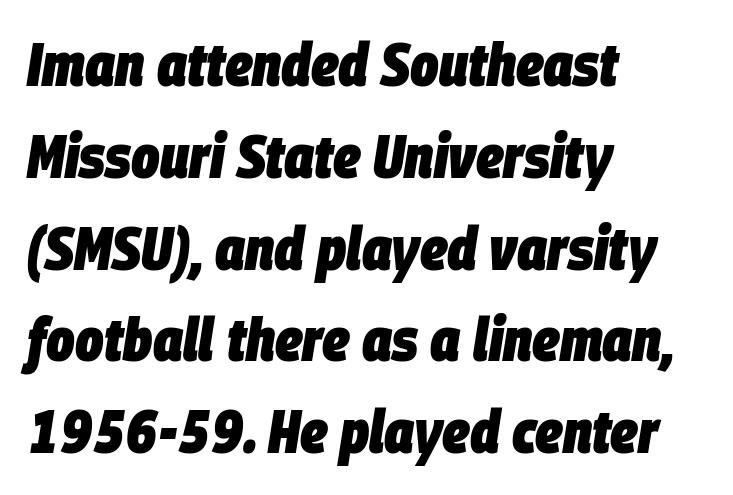
The image shows 60 px heavy, condensed type, italic (leaning right); set left-aligned, normal line spacing (1.53x), normal letter spacing, not underlined; low stroke contrast and a large x-height.
